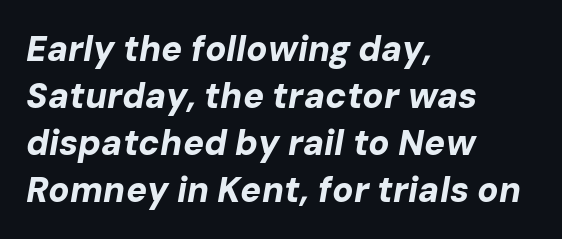
{"italic": "yes", "lean": "right", "slant_degrees": 10, "bold": "yes", "weight": "bold", "width": "normal", "stroke_contrast": "low", "x_height": "medium", "monospaced": "no", "underline": "no", "align": "left", "line_spacing": "normal", "line_spacing_ratio": 1.34, "letter_spacing": "normal", "letter_spacing_em": 0.0, "glyph_px": 35}
